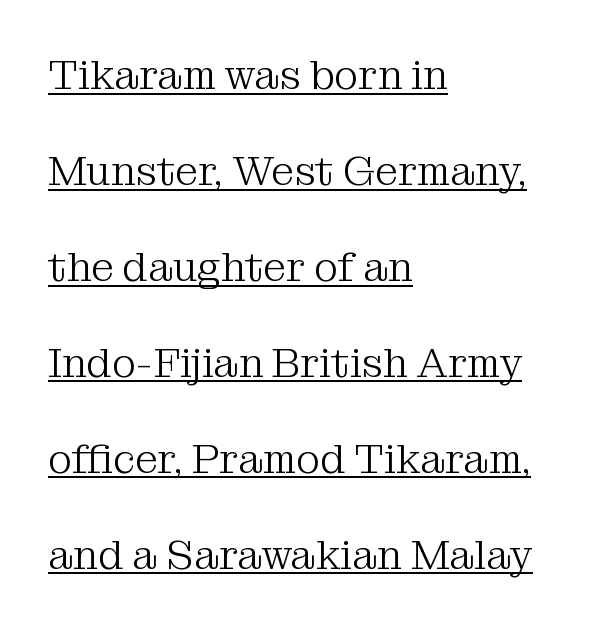
Q: Is the text bold? A: No.
Q: Is the text italic (slanted)? A: No, it is upright.
Q: Is the typeface a serif or a sans-serif typeface? A: Serif.
Q: Is the text underlined? A: Yes.
Q: How is the paragraph aligned? A: Left-aligned.
Q: Is the spacing between letters normal or unusually wide? A: Normal.
Q: Is the spacing between lines tight, normal or loose? A: Loose.
Q: Width (condensed, normal, or wide)? A: Normal.
Q: Stroke contrast? A: Medium.
Q: x-height? A: Medium.
Q: Monospaced? A: No.
